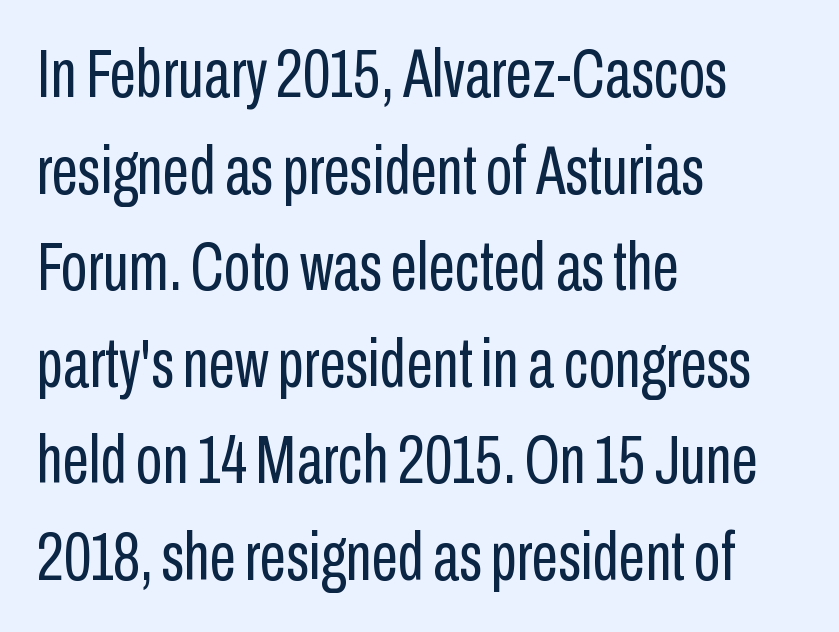
The image shows 68 px regular-weight, condensed sans-serif type, upright; set left-aligned, normal line spacing (1.42x), normal letter spacing, not underlined; low stroke contrast and a medium x-height.
